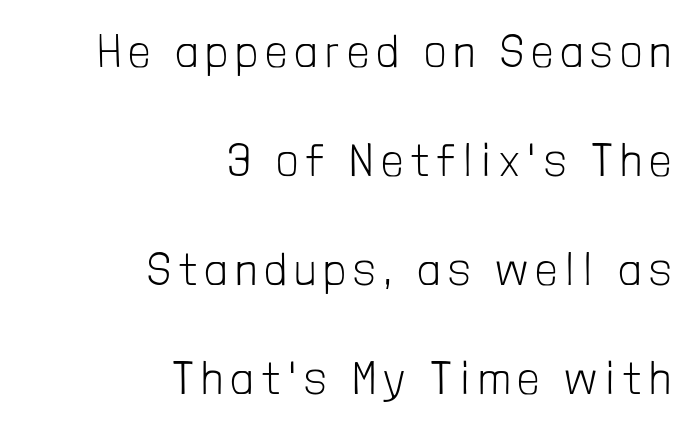
The typesetting does not lean heavy: it is not bold. Are there feet on the stems? There aren't — it's a sans. Students, note that the glyphs here are deliberately spaced far apart. Type without underlining.
